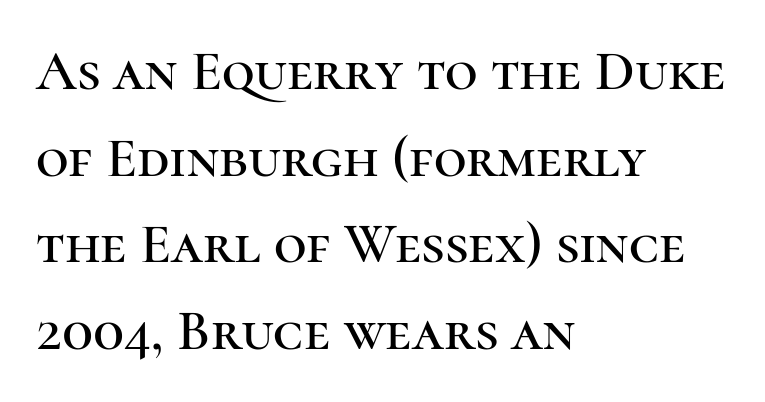
The image shows 57 px serif type, upright; set left-aligned, normal line spacing (1.52x), normal letter spacing, not underlined; high stroke contrast and a medium x-height.
